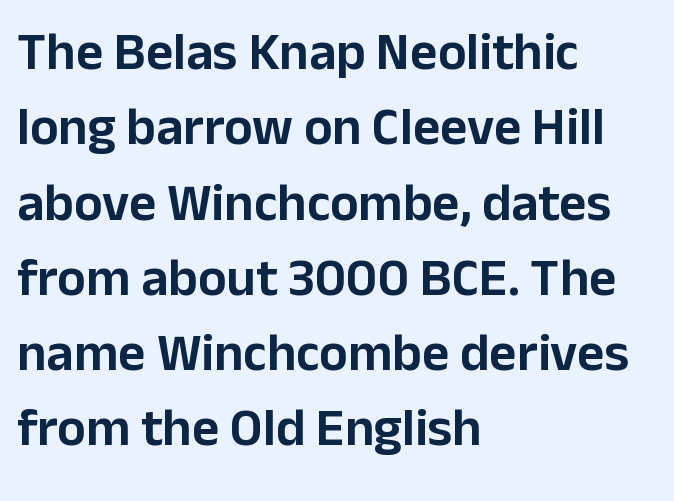
Caption: multi-line text, flush left, ragged right. How are the letters spaced? Ordinarily, with no added tracking. Posture: upright roman. The font family rendered here belongs to the sans-serif group. The space beneath each line is pristine and unruled.
